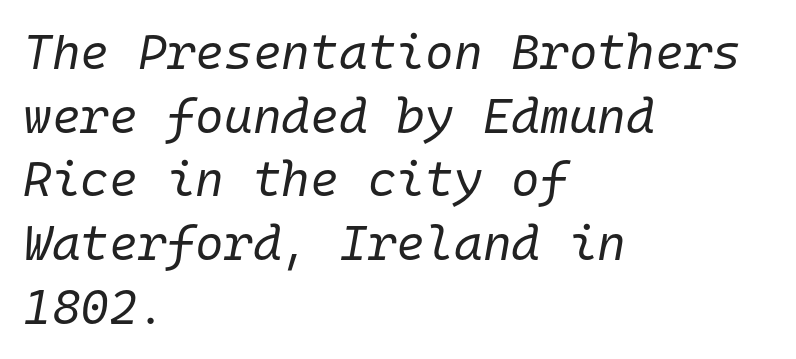
Q: Is the text bold? A: No.
Q: Is the text italic (slanted)? A: Yes, it leans right by about 10 degrees.
Q: Is the text underlined? A: No.
Q: How is the paragraph aligned? A: Left-aligned.
Q: Is the spacing between letters normal or unusually wide? A: Normal.
Q: Is the spacing between lines tight, normal or loose? A: Normal.
Q: Width (condensed, normal, or wide)? A: Normal.
Q: Stroke contrast? A: Low.
Q: x-height? A: Medium.
Q: Monospaced? A: Yes.
